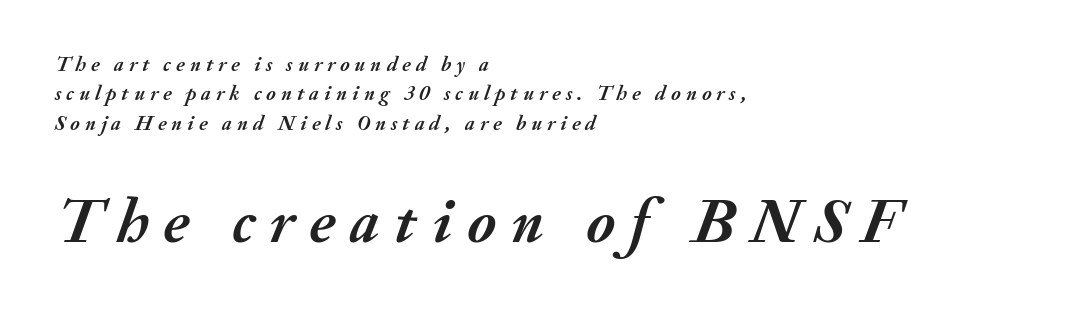
{"italic": "yes", "lean": "right", "slant_degrees": 20, "bold": "yes", "weight": "semibold", "width": "normal", "stroke_contrast": "medium", "x_height": "small", "monospaced": "no", "underline": "no", "align": "left", "line_spacing": "normal", "line_spacing_ratio": 1.4, "letter_spacing": "wide", "letter_spacing_em": 0.24, "larger_block": "second", "size_ratio": 3.0, "glyph_px": 63}
